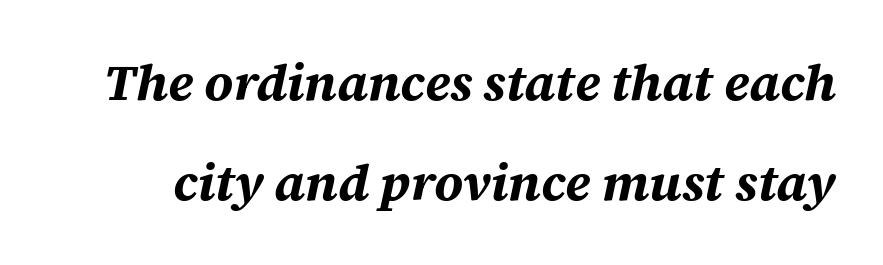
The image shows 51 px bold type, italic (leaning right); set loose line spacing (1.97x), normal letter spacing, not underlined; medium stroke contrast and a large x-height.
